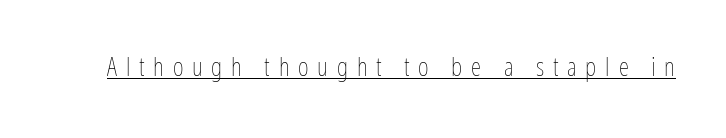
Q: Is the text bold? A: No.
Q: Is the text italic (slanted)? A: No, it is upright.
Q: Is the text underlined? A: Yes.
Q: Is the spacing between letters normal or unusually wide? A: Unusually wide.
